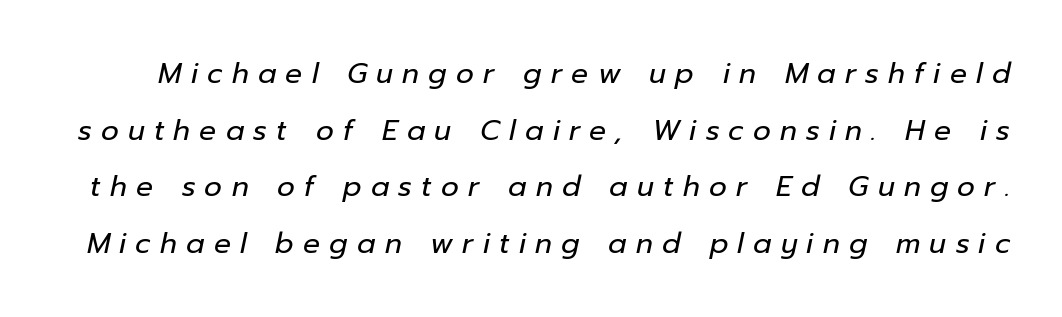
{"italic": "yes", "lean": "right", "slant_degrees": 12, "bold": "no", "weight": "regular", "width": "normal", "stroke_contrast": "low", "x_height": "medium", "monospaced": "no", "underline": "no", "line_spacing": "loose", "line_spacing_ratio": 2.02, "letter_spacing": "wide", "letter_spacing_em": 0.33, "glyph_px": 28}
